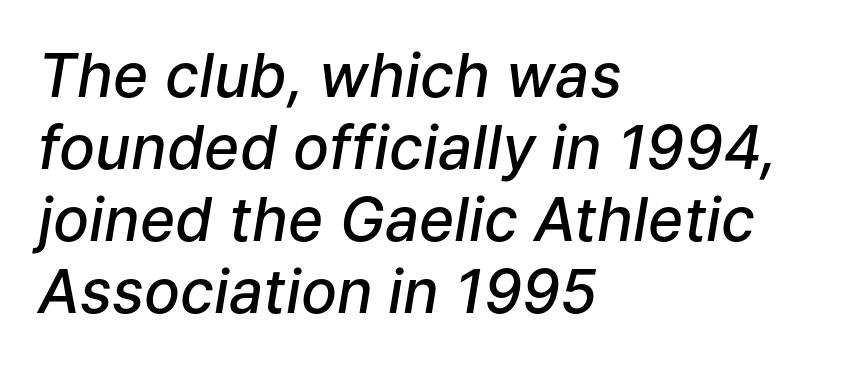
{"italic": "yes", "lean": "right", "slant_degrees": 9, "bold": "semi", "weight": "semibold", "width": "normal", "stroke_contrast": "low", "x_height": "medium", "monospaced": "no", "underline": "no", "align": "left", "line_spacing_ratio": 1.2, "letter_spacing": "normal", "letter_spacing_em": 0.0, "glyph_px": 60}
